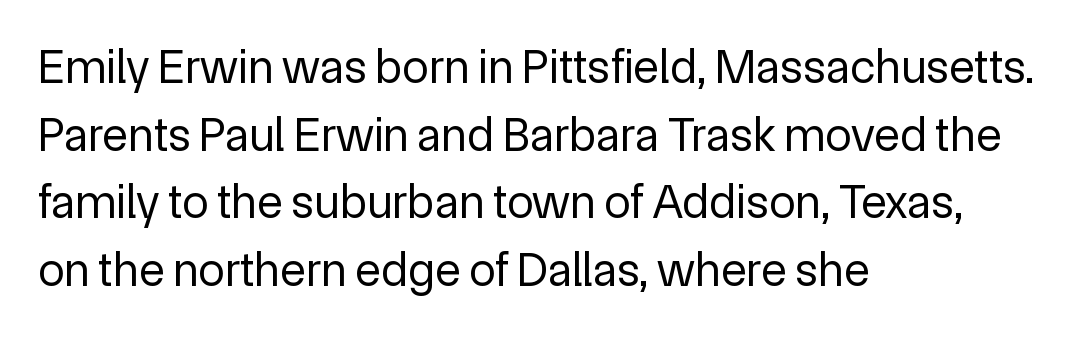
The image shows 48 px regular-weight sans-serif type, upright; set left-aligned, normal line spacing (1.41x), normal letter spacing, not underlined; a medium x-height.
